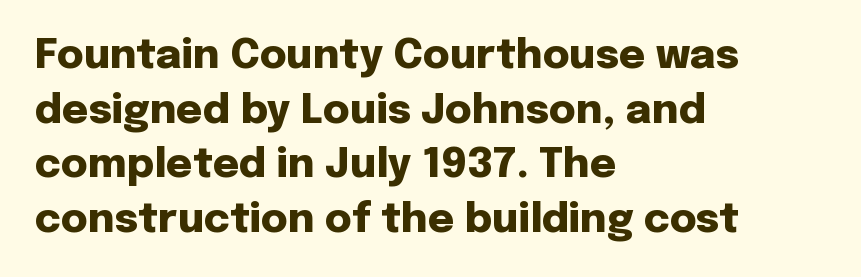
Notice how thick the strokes are: this is what a full bold looks like. Classification — sans serif. These lines are rendered in a variable-pitch font. Between one letter and the next there's only the usual sliver of space. The passage shown is not underscored anywhere.
